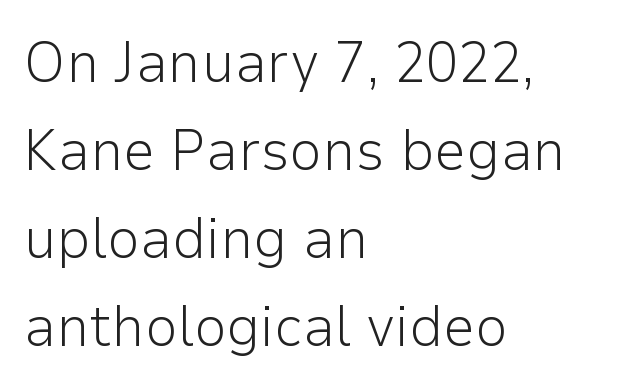
Spacing verdict: proportional, widths tailored to each character. Has an underline been added? It has not. The leading is moderate, giving the passage an even texture. The type sits square on the baseline with zero lean. Observe the ordinary spacing: letters are neighbours, not strangers.
